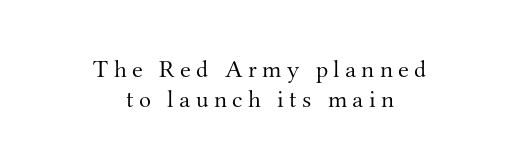
{"italic": "no", "bold": "no", "underline": "no", "align": "center", "line_spacing_ratio": 1.19, "letter_spacing": "wide", "letter_spacing_em": 0.21, "glyph_px": 25}
